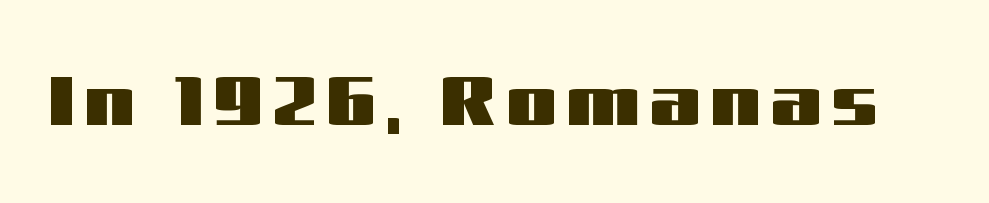
Character widths vary here, with narrow letters taking less room than wide ones. Font category for this specimen: sans-serif. The foot of each line stays bare and open. You can tell it's not italic because the verticals are truly vertical.
